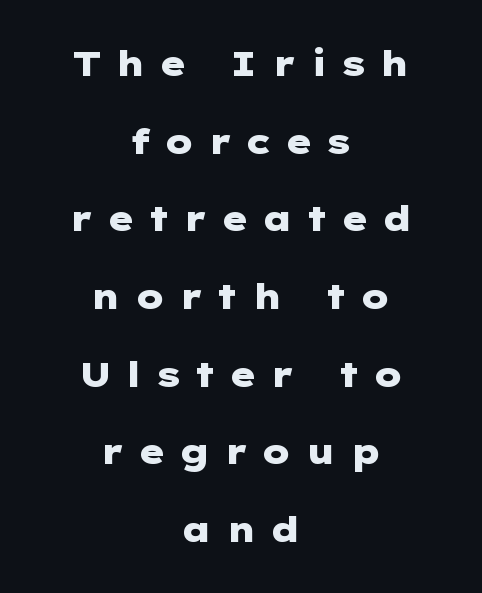
Q: Is the text bold? A: Yes.
Q: Is the text italic (slanted)? A: No, it is upright.
Q: Is the typeface a serif or a sans-serif typeface? A: Sans-serif.
Q: Is the text underlined? A: No.
Q: How is the paragraph aligned? A: Centered.
Q: Is the spacing between letters normal or unusually wide? A: Unusually wide.
Q: Is the spacing between lines tight, normal or loose? A: Loose.
Q: Width (condensed, normal, or wide)? A: Wide.
Q: Stroke contrast? A: Low.
Q: x-height? A: Medium.
